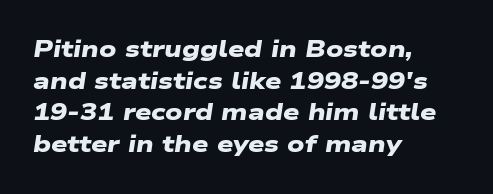
How are the letters spaced? Ordinarily, with no added tracking. Lines of text with bare space underneath. Casual observation: everything's shoved over to the left. Notice how thick the strokes are: this is what a full bold looks like.
